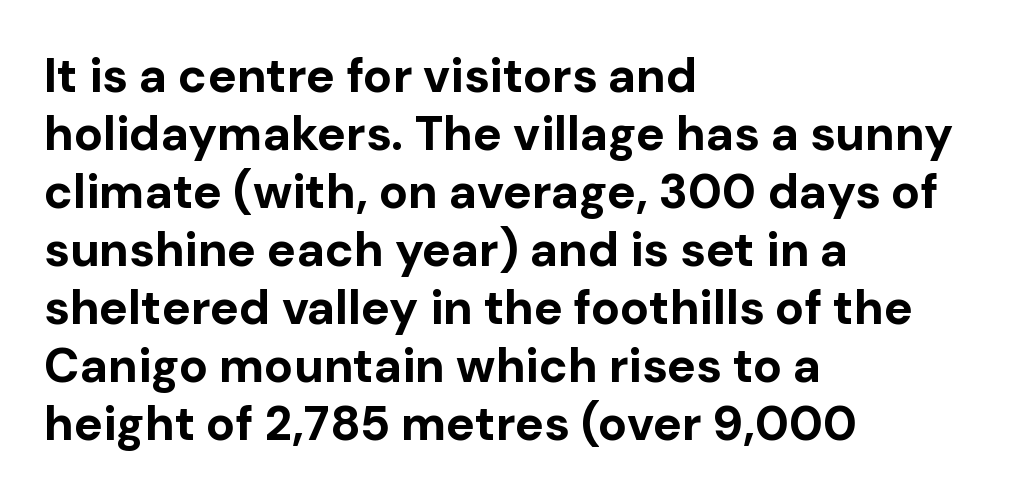
{"serif": "no", "italic": "no", "bold": "yes", "weight": "bold", "width": "normal", "stroke_contrast": "low", "x_height": "medium", "monospaced": "no", "underline": "no", "align": "left", "line_spacing_ratio": 1.21, "letter_spacing": "normal", "letter_spacing_em": 0.0, "glyph_px": 48}
